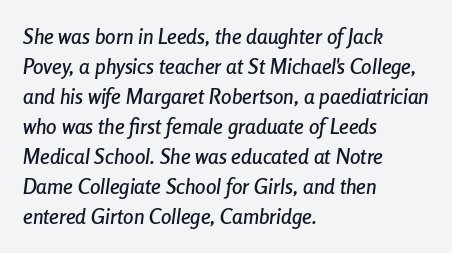
Q: Is the text italic (slanted)? A: Yes, it leans right by about 8 degrees.
Q: Is the text underlined? A: No.
Q: How is the paragraph aligned? A: Left-aligned.
Q: Is the spacing between letters normal or unusually wide? A: Normal.
Q: Is the spacing between lines tight, normal or loose? A: Normal.
